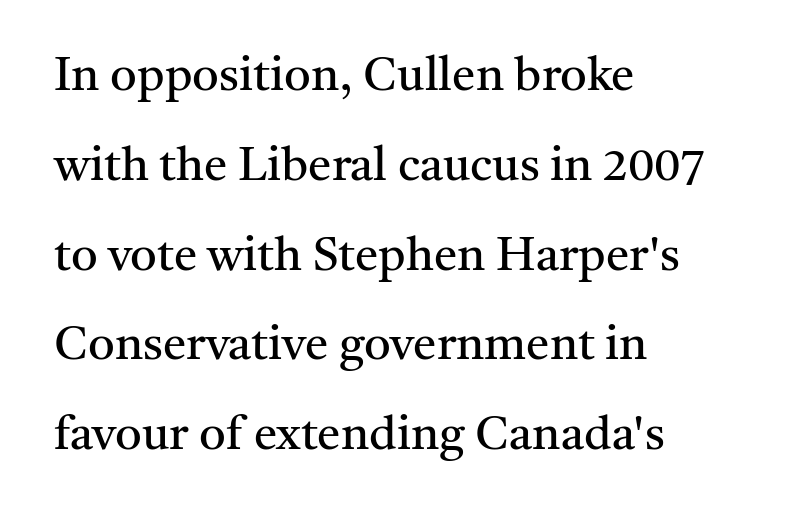
Q: Is the text bold? A: No.
Q: Is the text italic (slanted)? A: No, it is upright.
Q: Is the typeface a serif or a sans-serif typeface? A: Serif.
Q: Is the text underlined? A: No.
Q: How is the paragraph aligned? A: Left-aligned.
Q: Is the spacing between letters normal or unusually wide? A: Normal.
Q: Is the spacing between lines tight, normal or loose? A: Loose.
Q: Width (condensed, normal, or wide)? A: Normal.
Q: Stroke contrast? A: Medium.
Q: x-height? A: Medium.
Q: Monospaced? A: No.
